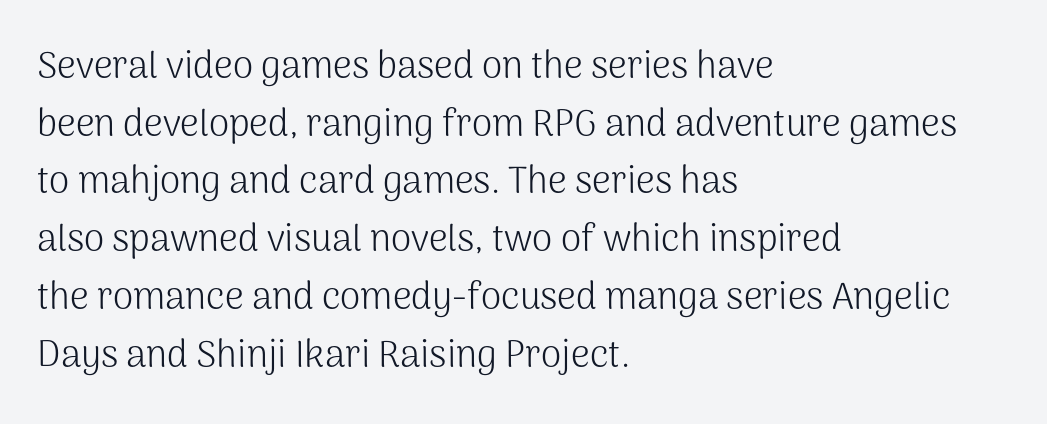
Unlike a traditional serif, this face leaves its strokes unadorned. A student would call this left alignment; a typographer would say flush left, rag right. The font sits on the lighter half of the weight spectrum, regular included. The rendering keeps characters at their native spacing. Reading down the column, the eye jumps a familiar distance to each next line.
